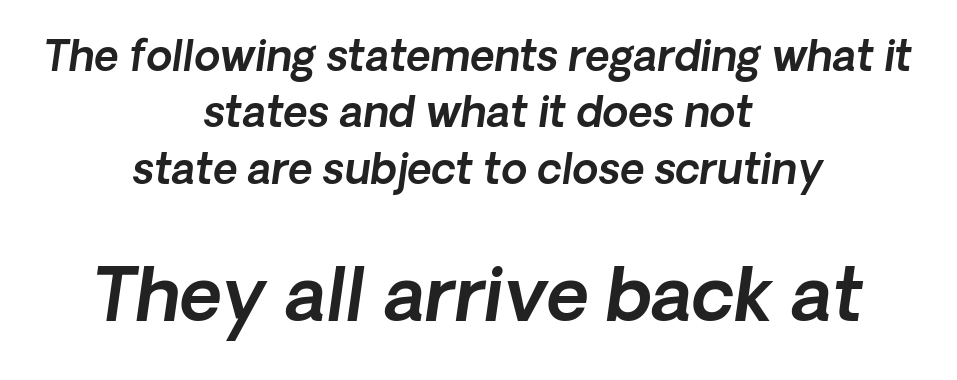
The image shows 73 px sans-serif type; set centered, normal line spacing (1.34x), normal letter spacing, not underlined; the second (bottom) block is 1.74x larger; a medium x-height.
